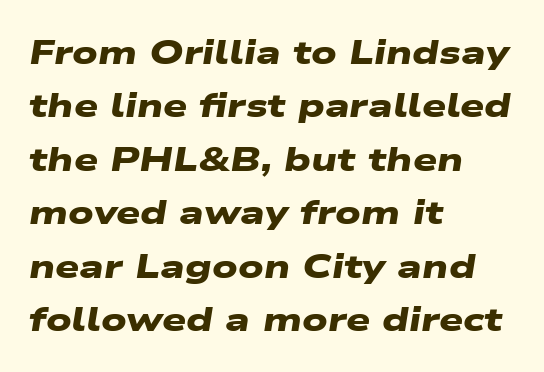
Honestly, there is no underline to notice here at all. The designer went with a sans here, leaving each stem footless. The compositor pushed each line to the left boundary. This sample keeps an unexceptional amount of space between lines.
